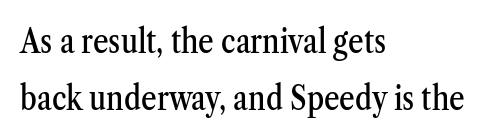
A student would call this left alignment; a typographer would say flush left, rag right. Glyph-to-glyph distance matches everyday printed text. Descender tails drop into unmarked territory. A typesetter would call this leading conventional body-copy spacing. In terms of letterform style, serifs are clearly present. Think of a printed novel: that variable character pitch is what you see here.
